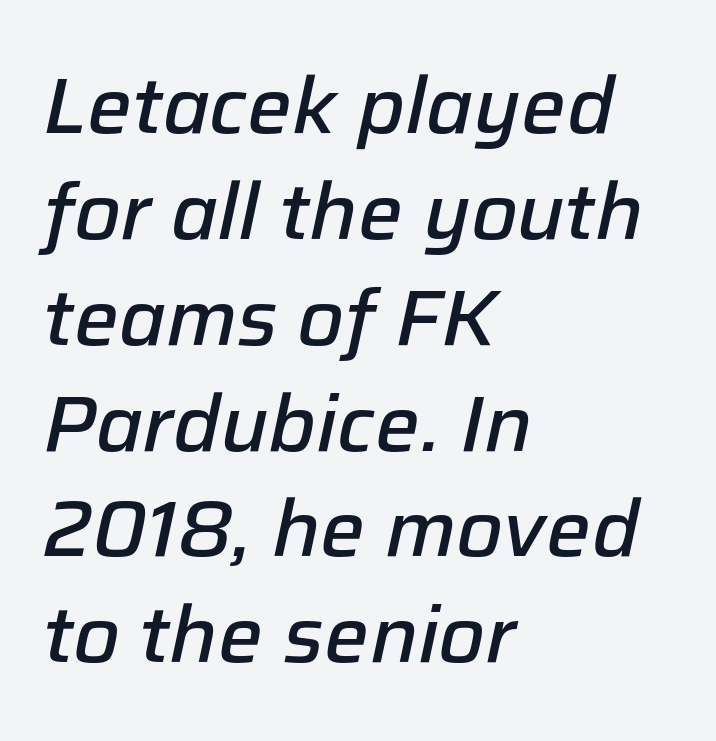
Summary of vertical rhythm: regular, with standard interline spacing. Spacing between characters is what you'd get straight out of the box. All the whitespace from short lines collects on the right. Its strokes are somewhat broadened, the hallmark of semibold type. The area under the type is left untouched.
